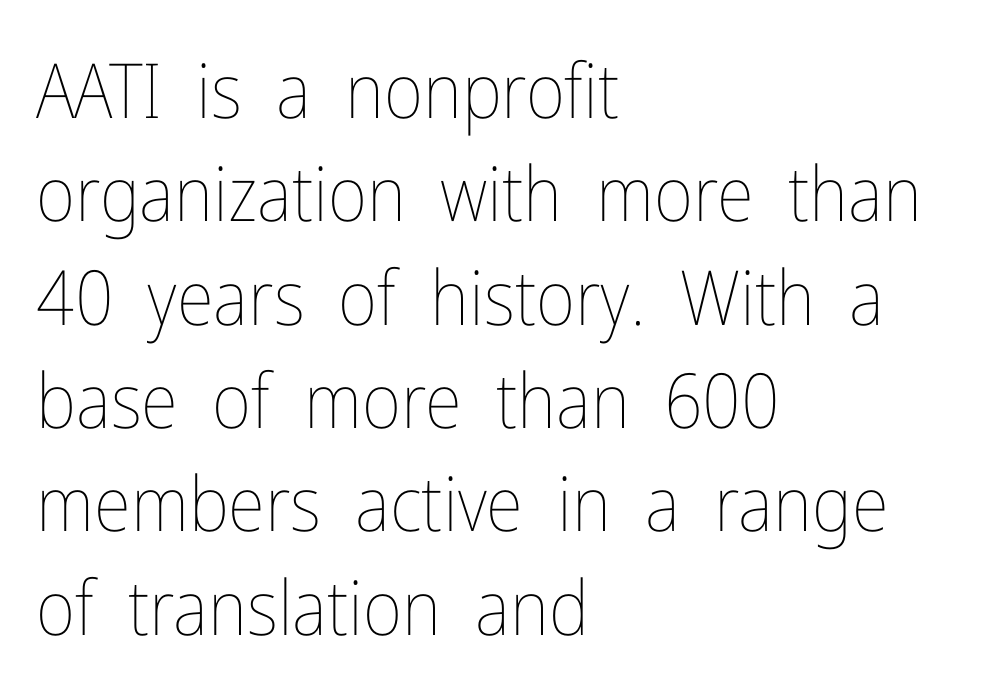
{"italic": "no", "bold": "no", "weight": "thin", "width": "condensed", "stroke_contrast": "low", "x_height": "medium", "monospaced": "no", "underline": "no", "align": "left", "line_spacing": "normal", "line_spacing_ratio": 1.36, "letter_spacing": "normal", "letter_spacing_em": 0.0, "glyph_px": 76}
